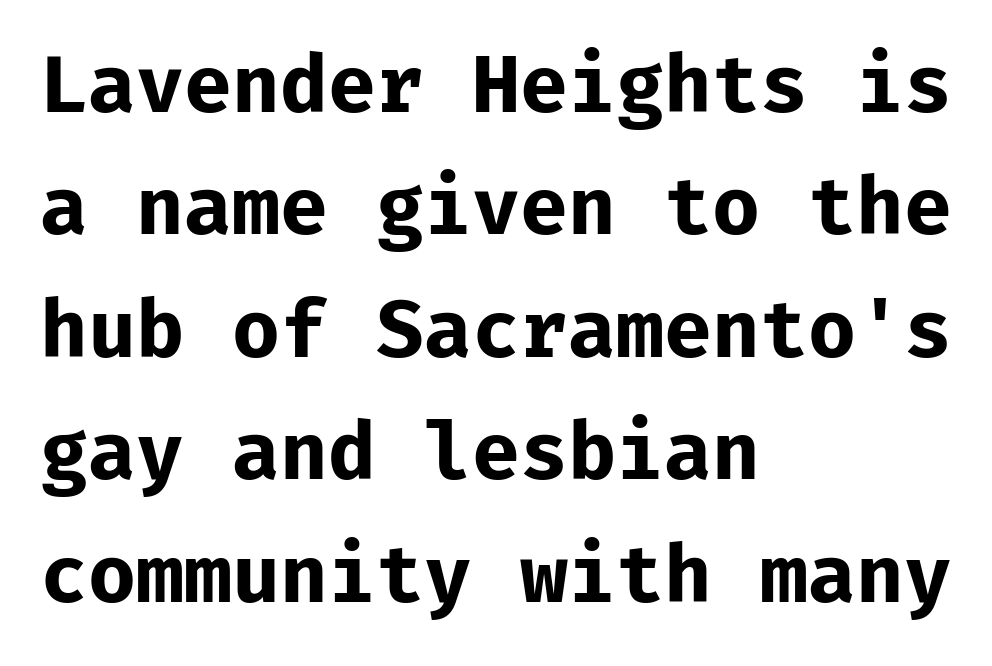
{"serif": "no", "italic": "no", "bold": "yes", "weight": "bold", "width": "normal", "stroke_contrast": "low", "x_height": "medium", "underline": "no", "align": "left", "line_spacing": "normal", "line_spacing_ratio": 1.57, "letter_spacing": "normal", "letter_spacing_em": 0.0, "glyph_px": 78}
